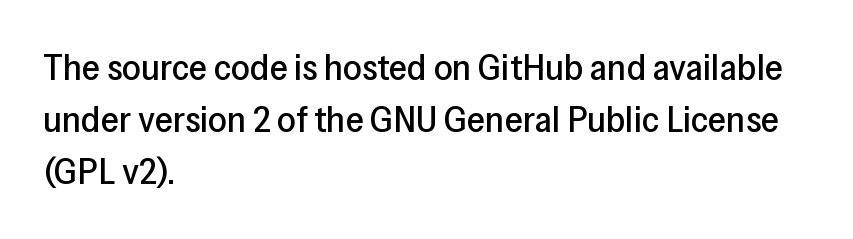
The image shows 37 px sans-serif type, upright; set left-aligned, normal line spacing (1.4x), normal letter spacing, not underlined; low stroke contrast and a medium x-height.
